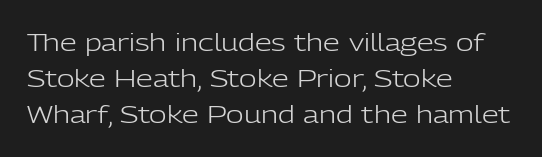
{"italic": "no", "bold": "no", "underline": "no", "align": "left", "line_spacing": "normal", "line_spacing_ratio": 1.51, "letter_spacing": "normal", "letter_spacing_em": 0.0, "glyph_px": 24}
